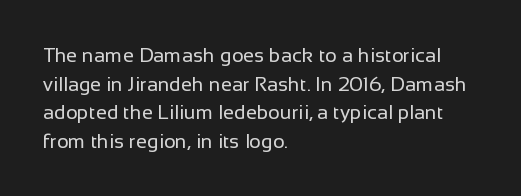
{"italic": "no", "bold": "no", "underline": "no", "align": "left", "line_spacing": "normal", "line_spacing_ratio": 1.43, "letter_spacing": "normal", "letter_spacing_em": 0.0, "glyph_px": 20}
